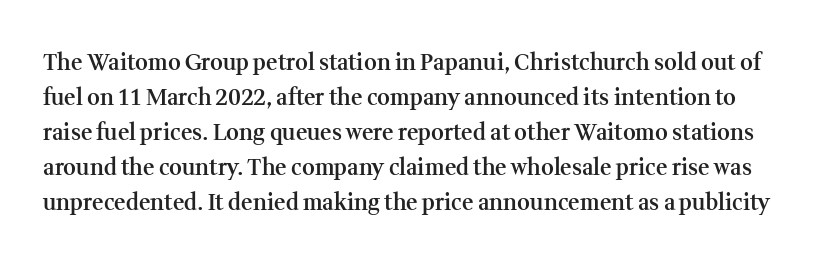
{"italic": "no", "bold": "semi", "underline": "no", "line_spacing": "normal", "line_spacing_ratio": 1.59, "letter_spacing": "normal", "letter_spacing_em": 0.0, "glyph_px": 22}
